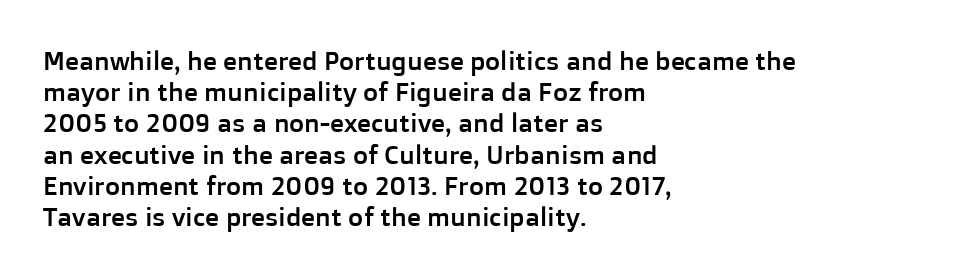
The image shows 26 px text type, upright; set left-aligned, line spacing 1.2x, normal letter spacing, not underlined.
